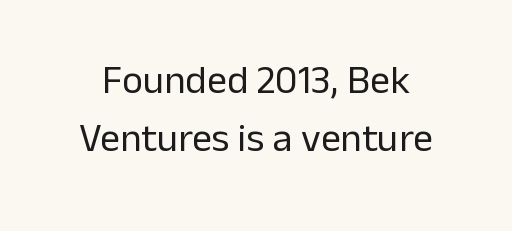
Q: Is the text bold? A: No.
Q: Is the text italic (slanted)? A: No, it is upright.
Q: Is the typeface a serif or a sans-serif typeface? A: Sans-serif.
Q: Is the text underlined? A: No.
Q: Is the spacing between letters normal or unusually wide? A: Normal.
Q: Is the spacing between lines tight, normal or loose? A: Normal.
Q: Width (condensed, normal, or wide)? A: Normal.
Q: Stroke contrast? A: Low.
Q: x-height? A: Medium.
Q: Monospaced? A: No.
